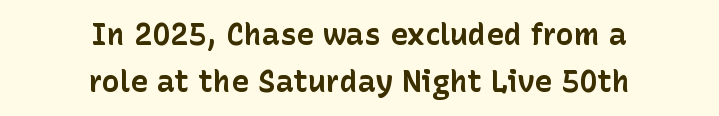
The leading is moderate, giving the passage an even texture. The specimen reads as upright at a glance. Typeset on center — no edge is straight. Each letter keeps its own natural width here, so spacing adapts to shape. Every letter is thick-stroked: bold, no question. Each word holds together tightly as a unit, with standard inter-letter gaps.
